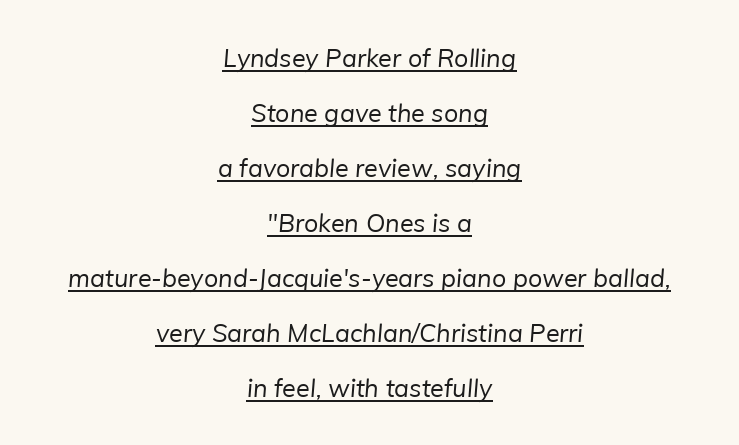
{"bold": "no", "underline": "yes", "align": "center", "line_spacing": "loose", "line_spacing_ratio": 2.2, "letter_spacing": "normal", "letter_spacing_em": 0.0, "glyph_px": 25}
